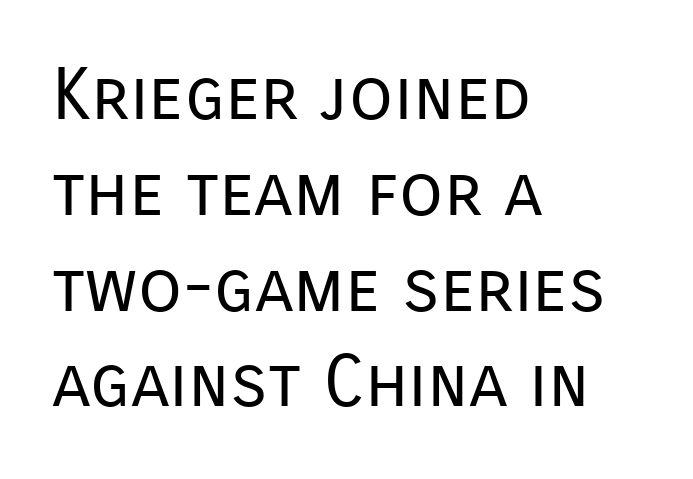
Q: Is the text bold? A: No.
Q: Is the text italic (slanted)? A: No, it is upright.
Q: Is the typeface a serif or a sans-serif typeface? A: Sans-serif.
Q: Is the text underlined? A: No.
Q: How is the paragraph aligned? A: Left-aligned.
Q: Is the spacing between letters normal or unusually wide? A: Normal.
Q: Is the spacing between lines tight, normal or loose? A: Normal.
Q: Width (condensed, normal, or wide)? A: Normal.
Q: Stroke contrast? A: Low.
Q: x-height? A: Medium.
Q: Monospaced? A: No.
